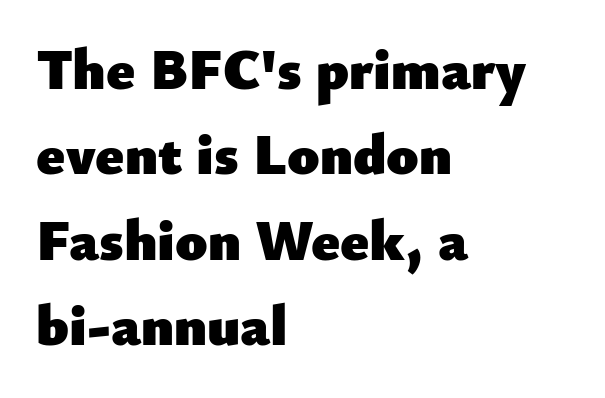
Q: Is the text bold? A: Yes.
Q: Is the text italic (slanted)? A: No, it is upright.
Q: Is the typeface a serif or a sans-serif typeface? A: Sans-serif.
Q: Is the text underlined? A: No.
Q: How is the paragraph aligned? A: Left-aligned.
Q: Is the spacing between letters normal or unusually wide? A: Normal.
Q: Is the spacing between lines tight, normal or loose? A: Normal.
Q: Width (condensed, normal, or wide)? A: Normal.
Q: Stroke contrast? A: Low.
Q: x-height? A: Small.
Q: Monospaced? A: No.
